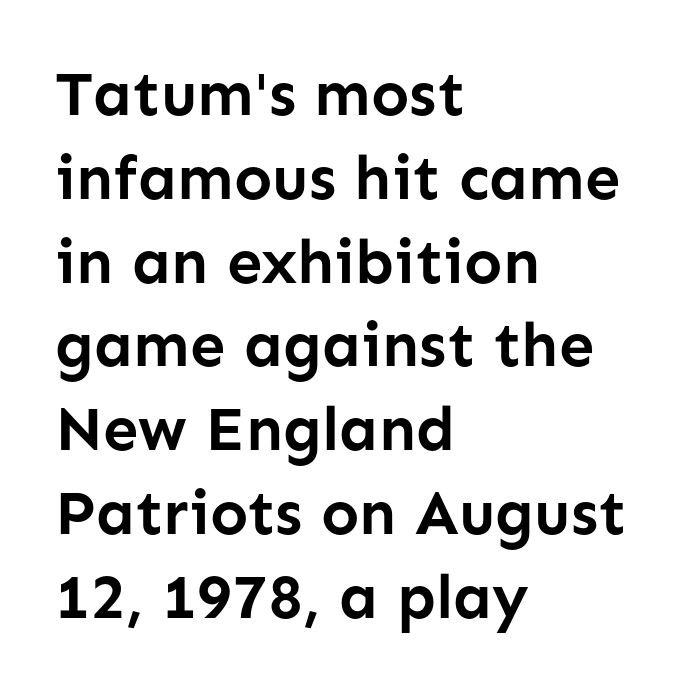
The horizontal fit of the characters is conventional and even. It's the straight-up-and-down kind of type. Letterform terminals end flat and unadorned throughout the passage. Proportional: the letters do not fall into vertical columns. Students, this is bold: see how much ink each stroke carries. In CSS terms this would be text-align: left.
